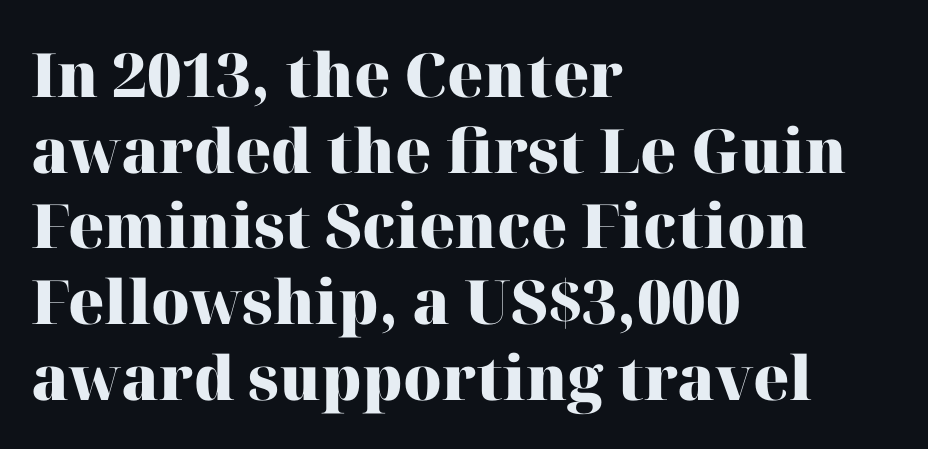
Q: Is the text bold? A: Yes.
Q: Is the text italic (slanted)? A: No, it is upright.
Q: Is the typeface a serif or a sans-serif typeface? A: Serif.
Q: Is the text underlined? A: No.
Q: How is the paragraph aligned? A: Left-aligned.
Q: Is the spacing between letters normal or unusually wide? A: Normal.
Q: Width (condensed, normal, or wide)? A: Normal.
Q: Stroke contrast? A: High.
Q: x-height? A: Medium.
Q: Monospaced? A: No.
